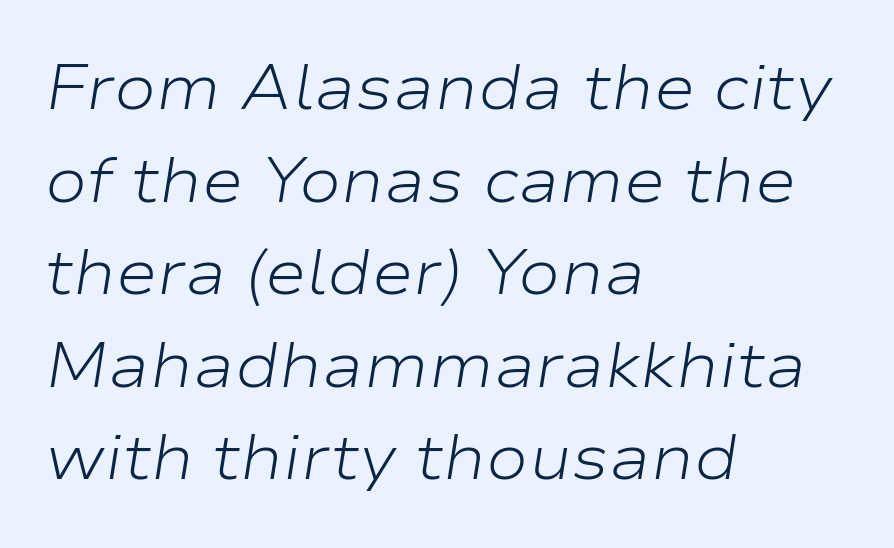
Q: Is the text bold? A: No.
Q: Is the text italic (slanted)? A: Yes, it leans right by about 9 degrees.
Q: Is the text underlined? A: No.
Q: How is the paragraph aligned? A: Left-aligned.
Q: Is the spacing between letters normal or unusually wide? A: Normal.
Q: Is the spacing between lines tight, normal or loose? A: Normal.
Q: Width (condensed, normal, or wide)? A: Wide.
Q: Stroke contrast? A: Low.
Q: x-height? A: Medium.
Q: Monospaced? A: No.
